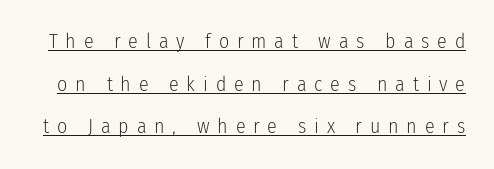
{"italic": "no", "bold": "no", "underline": "yes", "line_spacing": "loose", "line_spacing_ratio": 2.13, "letter_spacing": "wide", "letter_spacing_em": 0.39, "glyph_px": 20}
